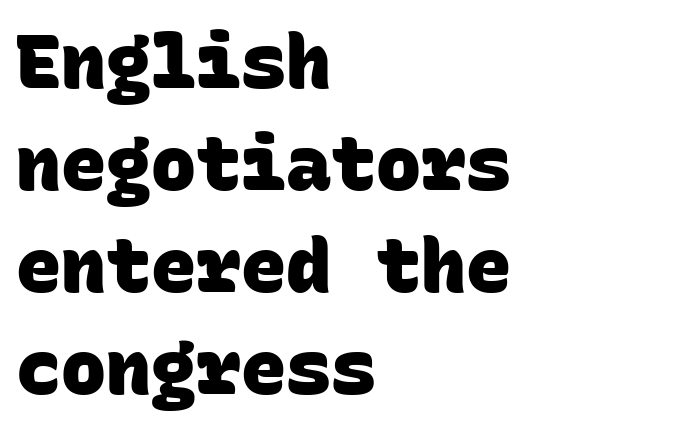
Q: Is the text bold? A: Yes.
Q: Is the typeface a serif or a sans-serif typeface? A: Sans-serif.
Q: Is the text underlined? A: No.
Q: How is the paragraph aligned? A: Left-aligned.
Q: Is the spacing between letters normal or unusually wide? A: Normal.
Q: Is the spacing between lines tight, normal or loose? A: Normal.
Q: Width (condensed, normal, or wide)? A: Normal.
Q: Stroke contrast? A: Low.
Q: x-height? A: Large.
Q: Monospaced? A: Yes.
